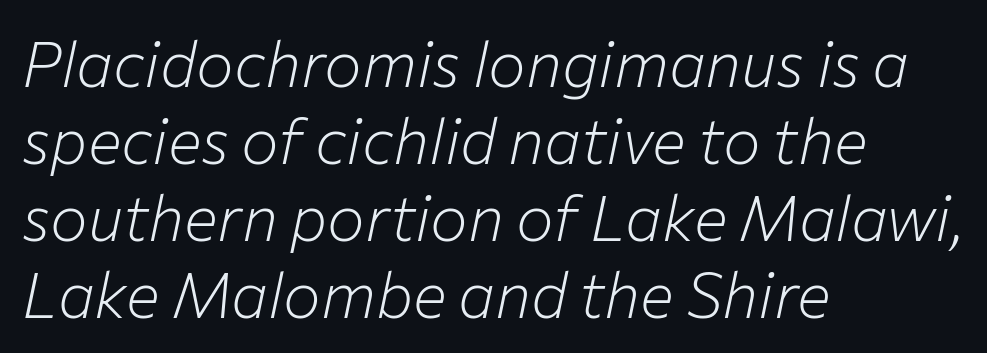
Q: Is the text bold? A: No.
Q: Is the text italic (slanted)? A: Yes, it leans right by about 12 degrees.
Q: Is the text underlined? A: No.
Q: How is the paragraph aligned? A: Left-aligned.
Q: Is the spacing between letters normal or unusually wide? A: Normal.
Q: Width (condensed, normal, or wide)? A: Normal.
Q: Stroke contrast? A: Low.
Q: x-height? A: Medium.
Q: Monospaced? A: No.
